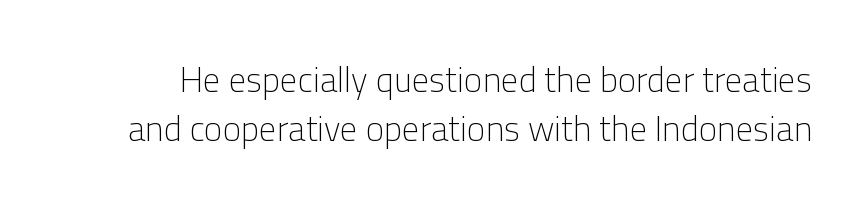
{"serif": "no", "italic": "no", "bold": "no", "weight": "light", "width": "normal", "stroke_contrast": "low", "x_height": "medium", "monospaced": "no", "underline": "no", "line_spacing": "normal", "line_spacing_ratio": 1.39, "letter_spacing": "normal", "letter_spacing_em": 0.0, "glyph_px": 35}
